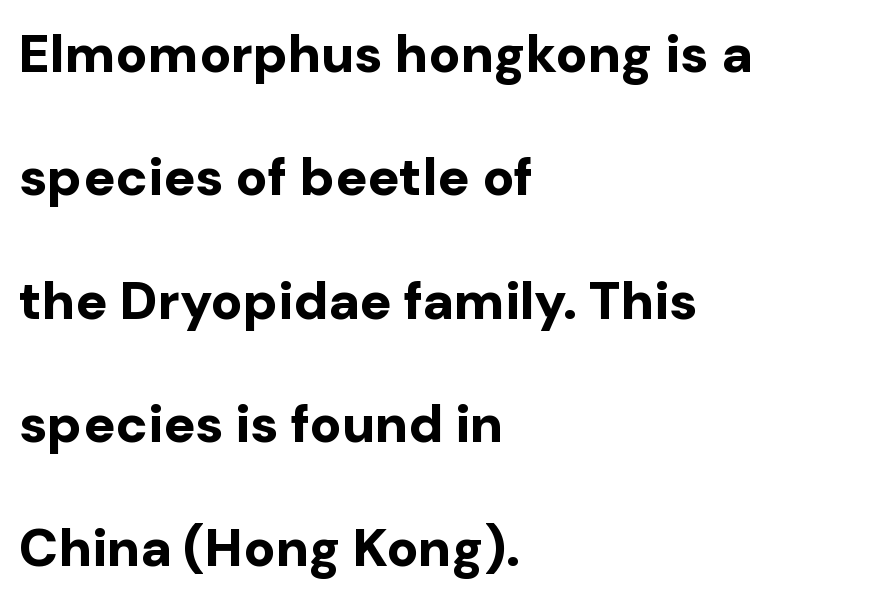
{"serif": "no", "italic": "no", "bold": "yes", "weight": "bold", "width": "normal", "stroke_contrast": "low", "x_height": "medium", "monospaced": "no", "underline": "no", "align": "left", "line_spacing": "loose", "line_spacing_ratio": 2.33, "letter_spacing": "normal", "letter_spacing_em": 0.0, "glyph_px": 53}
